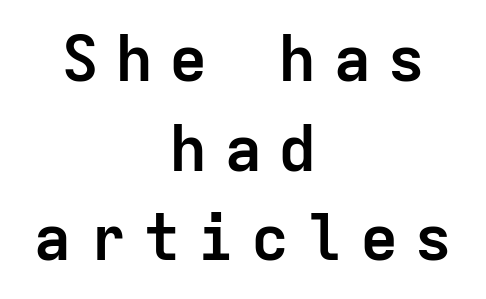
The image shows 64 px semibold sans-serif type, upright, monospaced; set centered, normal line spacing (1.4x), unusually wide letter spacing (+0.25 em), not underlined; low stroke contrast and a medium x-height.
